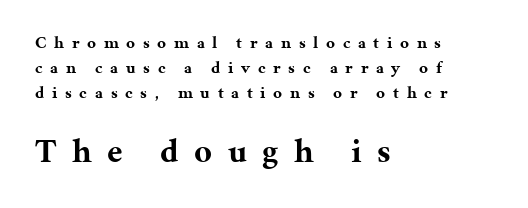
These lines have a slow, spaced-out rhythm from letter to letter. Horizontal alignment here is leftward, the default for most running prose. The glyphs are unaccompanied by any horizontal stroke below them. Chunky letters — that's bold for sure. A typesetter would label this face a serif.
